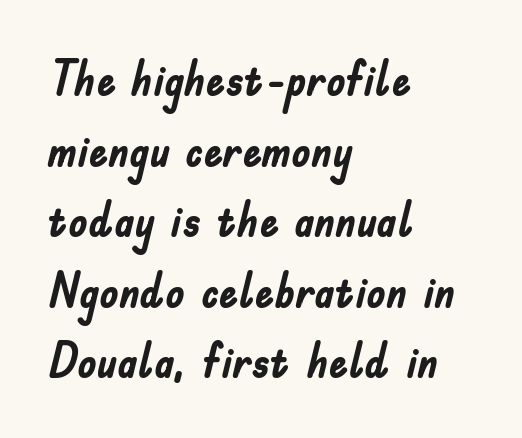
Summary of weight: heavy, a full bold. The tracking reads as untouched default to a designer's eye. The typesetter chose a ragged-right arrangement here.
